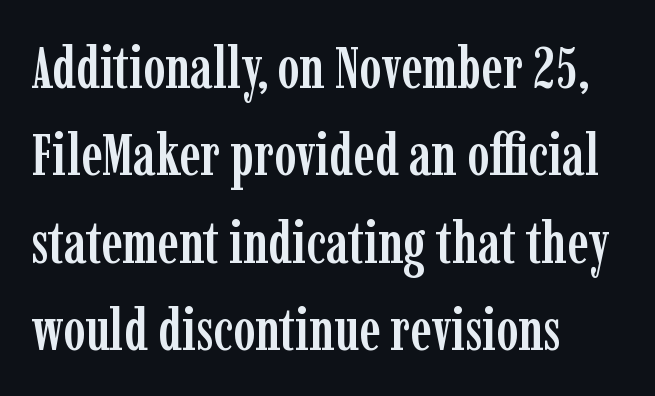
{"serif": "yes", "italic": "no", "width": "condensed", "stroke_contrast": "low", "x_height": "medium", "monospaced": "no", "underline": "no", "align": "left", "line_spacing": "normal", "line_spacing_ratio": 1.48, "letter_spacing": "normal", "letter_spacing_em": 0.0, "glyph_px": 59}
